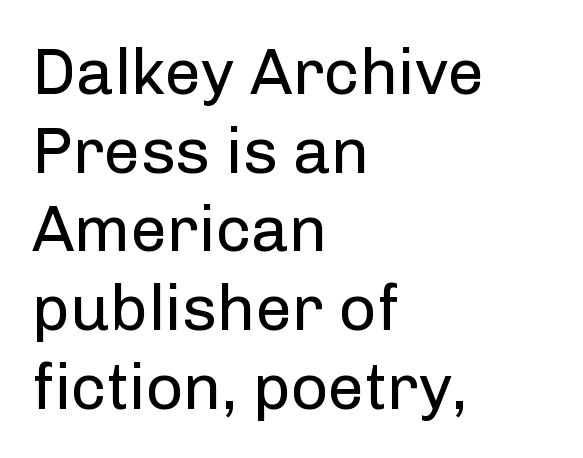
{"serif": "no", "italic": "no", "bold": "no", "weight": "regular", "width": "normal", "stroke_contrast": "low", "x_height": "medium", "monospaced": "no", "underline": "no", "align": "left", "line_spacing_ratio": 1.21, "letter_spacing": "normal", "letter_spacing_em": 0.0, "glyph_px": 65}
